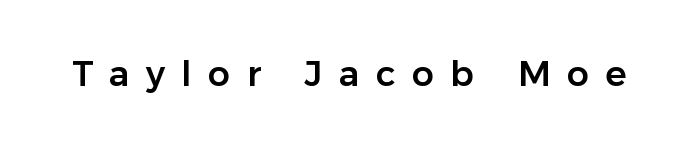
Q: Is the text italic (slanted)? A: No, it is upright.
Q: Is the typeface a serif or a sans-serif typeface? A: Sans-serif.
Q: Is the text underlined? A: No.
Q: Is the spacing between letters normal or unusually wide? A: Unusually wide.
Q: Width (condensed, normal, or wide)? A: Normal.
Q: Stroke contrast? A: Low.
Q: x-height? A: Medium.
Q: Monospaced? A: No.
